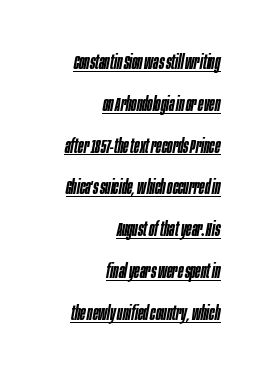
The image shows 20 px text type, italic (leaning right); set right-aligned, loose line spacing (2.09x), normal letter spacing, underlined.
